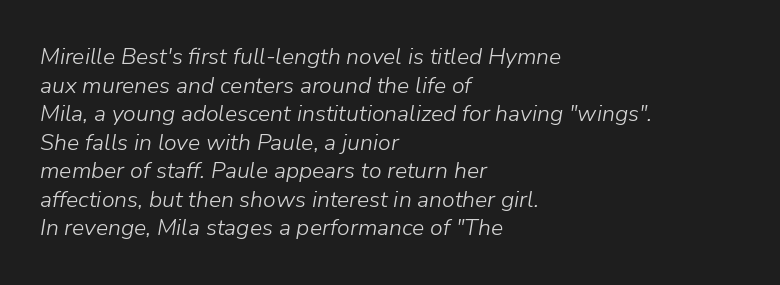
The image shows 23 px text type, italic (leaning right); set left-aligned, line spacing 1.24x, normal letter spacing, not underlined.
